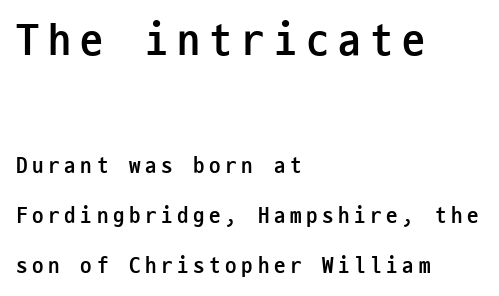
The paragraph shown leans on its left margin. The text was rendered using a sans face with plain stroke endings. A typesetter would call this monospace, since all characters share one set width. The letters are bold, with thick, heavy strokes. You could only call the tracking loose — the letters float apart. Typesetter's note — upper block bumped up in size, lower block left smaller.
